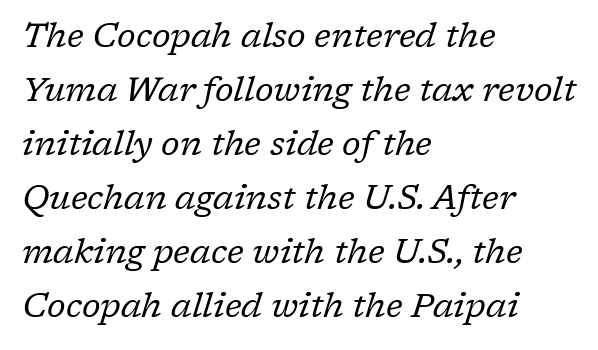
{"serif": "yes", "italic": "yes", "lean": "right", "slant_degrees": 17, "bold": "no", "weight": "regular", "width": "normal", "stroke_contrast": "low", "x_height": "medium", "monospaced": "no", "underline": "no", "align": "left", "line_spacing": "normal", "line_spacing_ratio": 1.59, "letter_spacing": "normal", "letter_spacing_em": 0.0, "glyph_px": 34}
